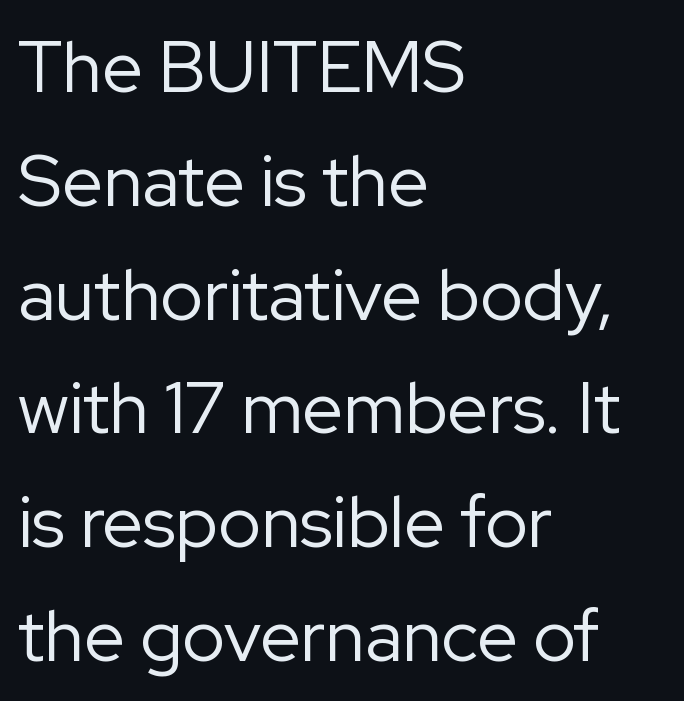
Tall strokes in this sample are plumb rather than angled. Quick note: interline space is typical. This rendering uses left alignment, leaving the right contour irregular. The passage shown is not underscored anywhere. Here the designer chose a conventional face with non-uniform glyph widths. The letters look calm and open, with moderate or lighter stems.
